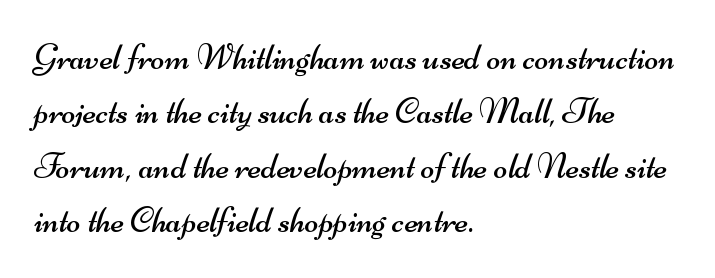
{"serif": "no", "bold": "no", "weight": "regular", "width": "wide", "stroke_contrast": "medium", "x_height": "small", "monospaced": "no", "underline": "no", "align": "left", "line_spacing": "normal", "line_spacing_ratio": 1.47, "letter_spacing": "normal", "letter_spacing_em": 0.0, "glyph_px": 37}
